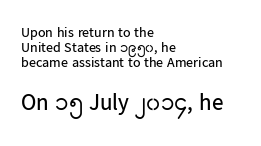
The line-height multiplier appears low, near solid setting. The zone under the glyphs is completely vacant. The axis of the letterforms is exactly vertical. Counters stay open thanks to moderate or lighter strokes. Caption: multi-line text, flush left, ragged right.
